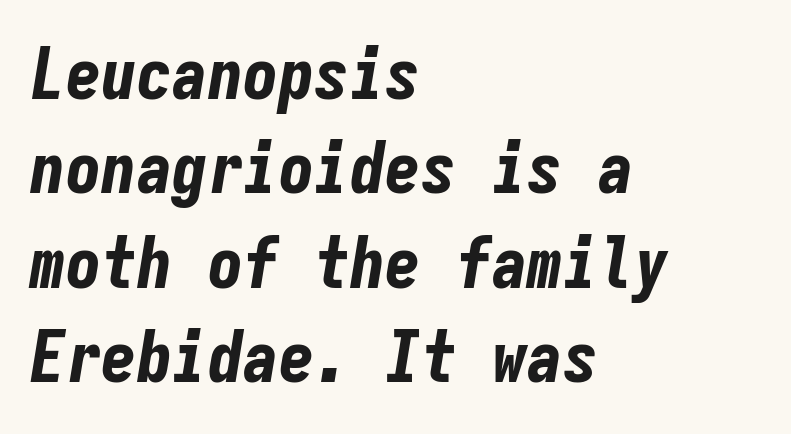
This rendering features lettering with no underline. Characters are canted at an angle relative to the baseline's perpendicular. One glance says typical: line gaps are just what's usual. A typesetter would call this monospace, since all characters share one set width. The sample has been set heavy, in full bold. Glyph-to-glyph distance matches everyday printed text.
